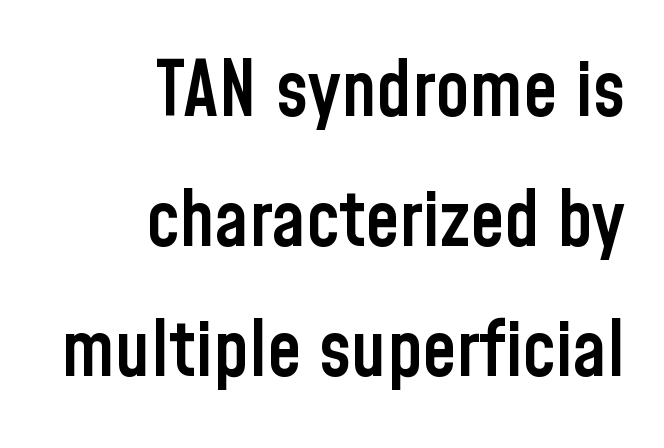
The image shows 77 px semibold, condensed sans-serif type, upright; set right-aligned, normal line spacing (1.69x), normal letter spacing, not underlined; low stroke contrast and a medium x-height.
